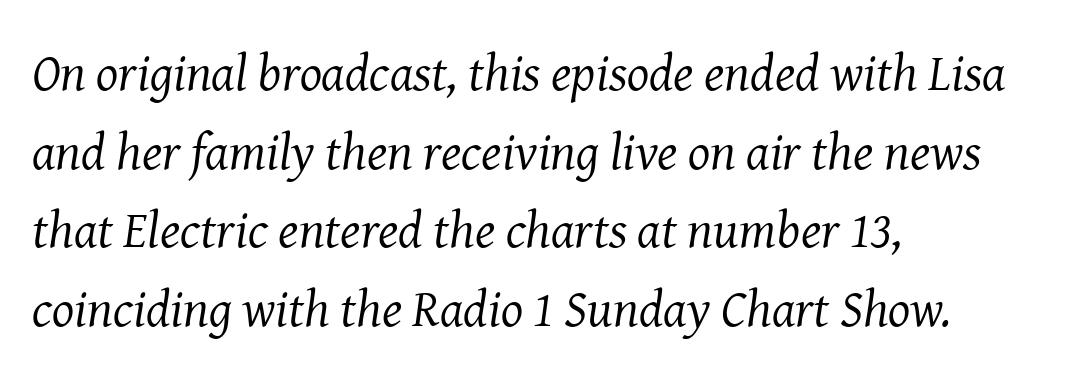
Heaviness? Minimal to ordinary, like unemphasized prose. These lines keep a tight, regular rhythm from letter to letter. The compositor pushed each line to the left boundary. Whoever set this chose a conventional vertical rhythm. Descenders are the only things crossing below the line.
